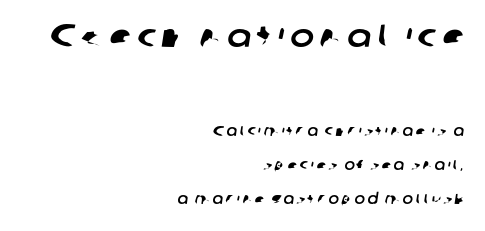
{"serif": "no", "width": "normal", "stroke_contrast": "low", "x_height": "medium", "monospaced": "no", "underline": "no", "align": "right", "line_spacing": "loose", "line_spacing_ratio": 2.43, "larger_block": "first", "size_ratio": 2.29, "glyph_px": 32}
